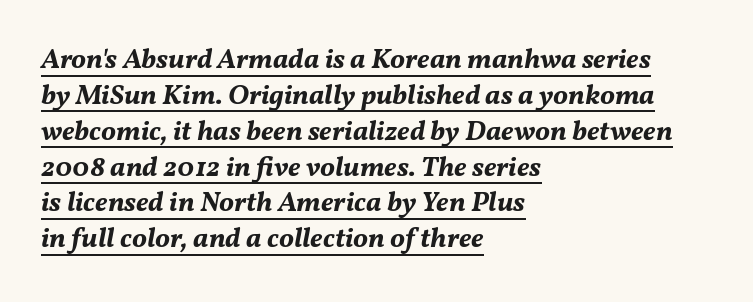
The passage shown stacks its lines at a standard gap. The typesetter has applied underlining to the passage shown. The rag falls on the right side of this text block. The face used here has a pronounced slope to its letters.
